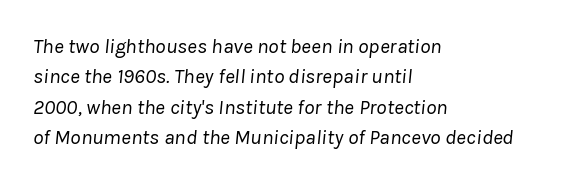
The image shows 21 px text type, italic (leaning right); set left-aligned, normal line spacing (1.45x), normal letter spacing, not underlined.
